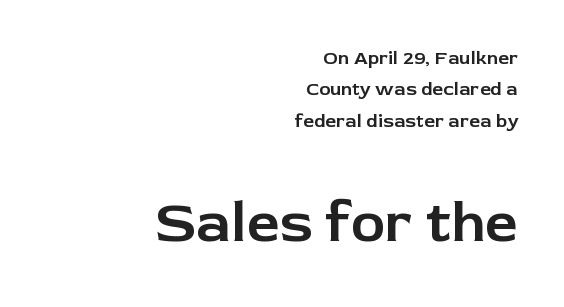
How would I describe the line gaps? Plain and ordinary. Underlining? Definitely not there. Leftover space on each line is placed entirely before the opening word. The face used here is rendered with its standard letterfit.
